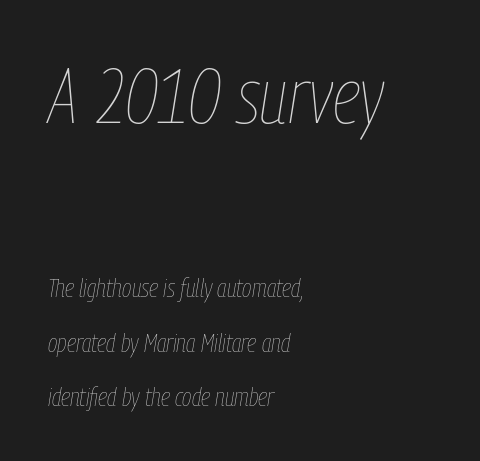
{"italic": "yes", "lean": "right", "slant_degrees": 9, "bold": "no", "weight": "thin", "width": "condensed", "stroke_contrast": "low", "x_height": "medium", "monospaced": "no", "underline": "no", "align": "left", "line_spacing": "loose", "line_spacing_ratio": 2.1, "letter_spacing": "normal", "letter_spacing_em": 0.0, "larger_block": "first", "size_ratio": 2.96, "glyph_px": 77}
